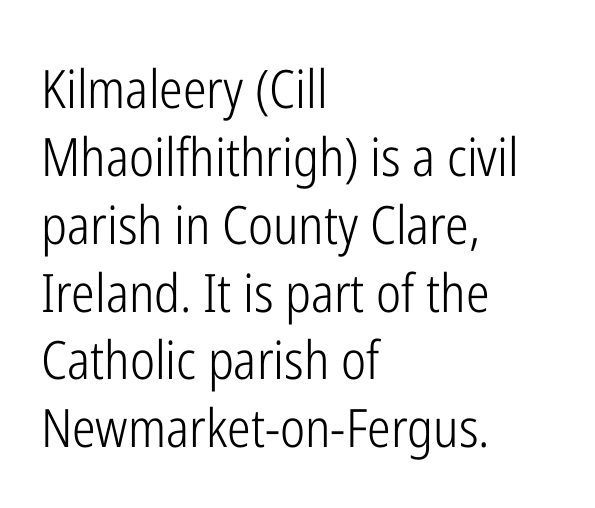
The image shows 53 px light, condensed sans-serif type, upright; set left-aligned, normal line spacing (1.28x), normal letter spacing, not underlined; low stroke contrast and a medium x-height.
